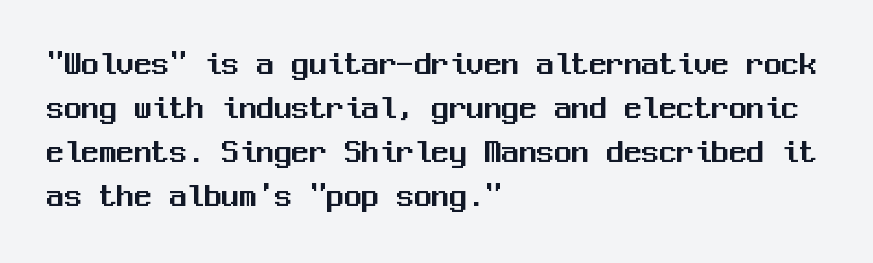
The image shows 35 px sans-serif type, upright, monospaced; set left-aligned, normal line spacing (1.26x), normal letter spacing, not underlined; medium stroke contrast and a medium x-height.
